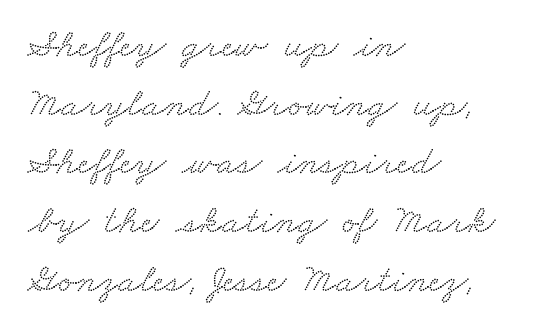
{"serif": "yes", "width": "wide", "stroke_contrast": "medium", "x_height": "small", "monospaced": "no", "underline": "no", "align": "left", "line_spacing": "normal", "line_spacing_ratio": 1.43, "letter_spacing": "normal", "letter_spacing_em": 0.0, "glyph_px": 41}
